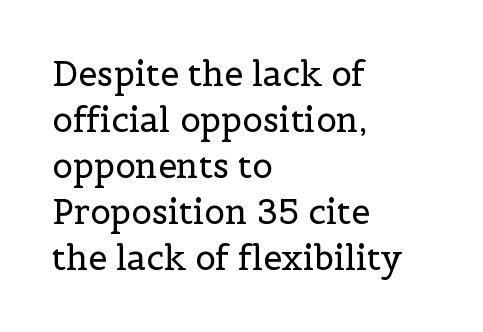
The image shows 34 px regular-weight serif type, upright; set left-aligned, normal line spacing (1.35x), normal letter spacing, not underlined; a medium x-height.
